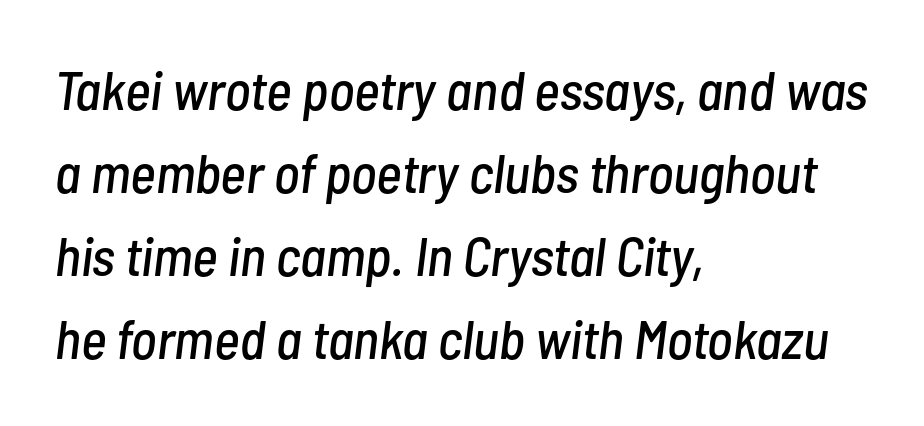
The space directly below the letters is spotless. The passage shown is typed in a proportional face where columns would drift. Evenly set lines give the paragraph a standard silhouette. Is the type slanted? Yes — the strokes lean at a clear angle. Casual observation: everything's shoved over to the left. The passage shown has conventional tracking throughout.
